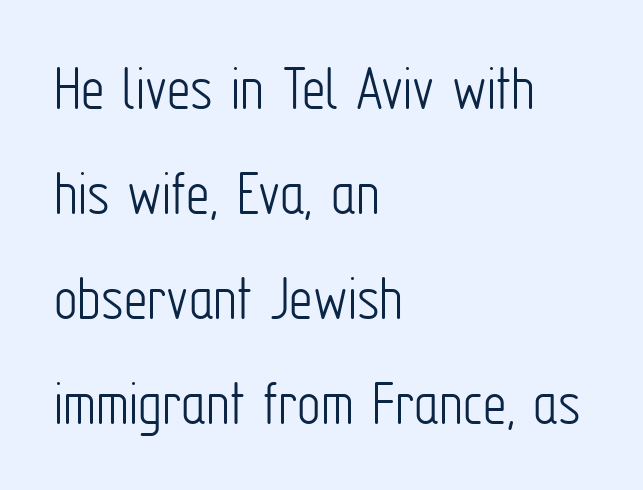
The image shows 66 px light, condensed sans-serif type, upright; set left-aligned, normal line spacing (1.59x), normal letter spacing, not underlined; low stroke contrast and a medium x-height.
